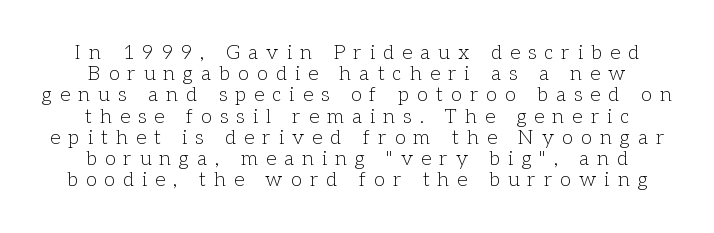
{"italic": "no", "bold": "no", "underline": "no", "line_spacing": "tight", "line_spacing_ratio": 1.06, "letter_spacing": "wide", "letter_spacing_em": 0.41, "glyph_px": 20}
